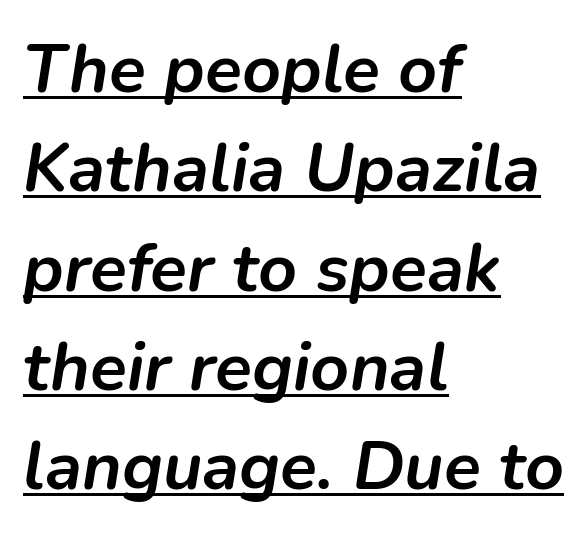
{"italic": "yes", "lean": "right", "slant_degrees": 9, "bold": "yes", "weight": "semibold", "width": "normal", "stroke_contrast": "low", "x_height": "medium", "monospaced": "no", "underline": "yes", "align": "left", "line_spacing": "normal", "line_spacing_ratio": 1.46, "letter_spacing": "normal", "letter_spacing_em": 0.0, "glyph_px": 68}
